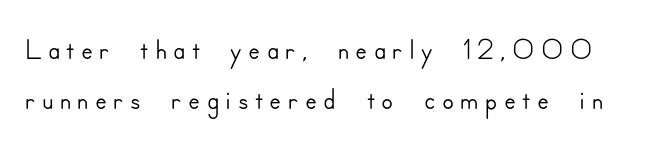
Q: Is the text italic (slanted)? A: No, it is upright.
Q: Is the typeface a serif or a sans-serif typeface? A: Sans-serif.
Q: Is the text underlined? A: No.
Q: Is the spacing between lines tight, normal or loose? A: Tight.
Q: Width (condensed, normal, or wide)? A: Normal.
Q: Stroke contrast? A: Low.
Q: x-height? A: Small.
Q: Monospaced? A: No.
